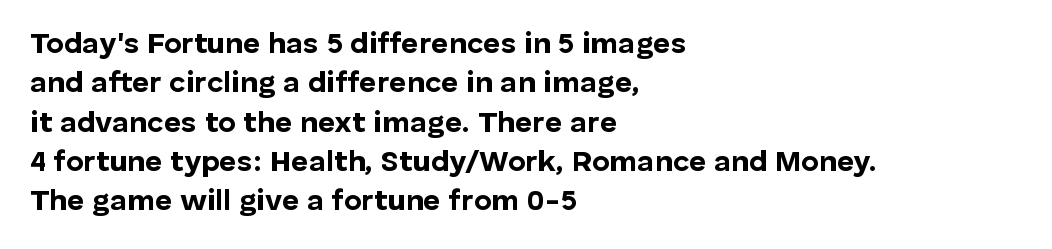
You can tell it's not italic because the verticals are truly vertical. Is this a fixed-width face? No — the glyphs have proportional, varying widths. The space between consecutive lines is moderate. Decoration check: the copy has no underline.
